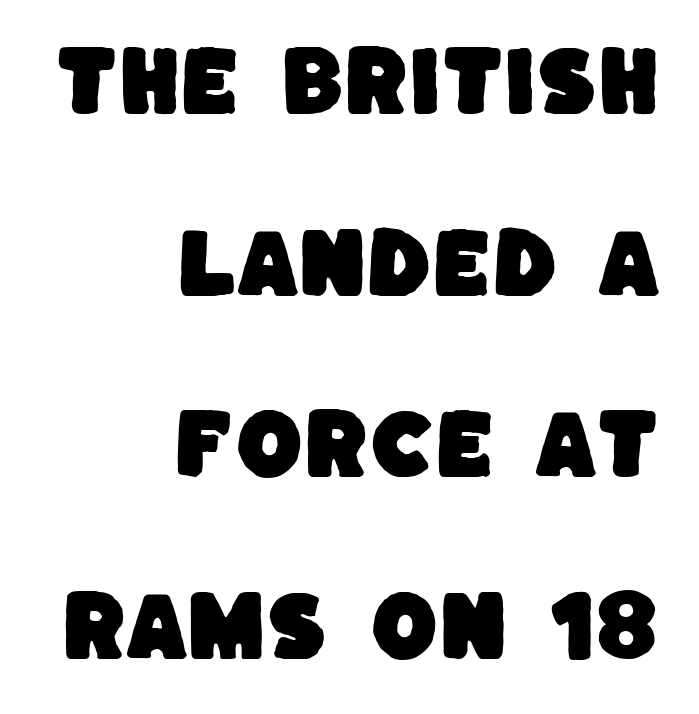
Q: Is the typeface a serif or a sans-serif typeface? A: Sans-serif.
Q: Is the text underlined? A: No.
Q: How is the paragraph aligned? A: Right-aligned.
Q: Is the spacing between letters normal or unusually wide? A: Normal.
Q: Is the spacing between lines tight, normal or loose? A: Loose.
Q: Width (condensed, normal, or wide)? A: Normal.
Q: Stroke contrast? A: Low.
Q: x-height? A: Large.
Q: Monospaced? A: No.
